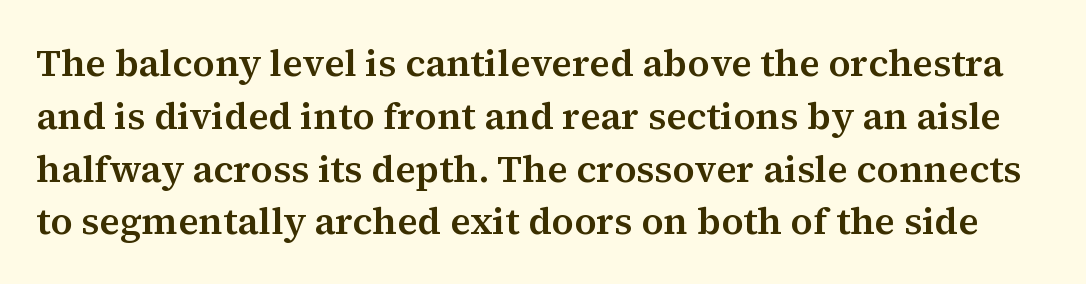
{"serif": "yes", "italic": "no", "width": "normal", "stroke_contrast": "medium", "x_height": "medium", "monospaced": "no", "underline": "no", "line_spacing": "normal", "line_spacing_ratio": 1.39, "letter_spacing": "normal", "letter_spacing_em": 0.0, "glyph_px": 38}
